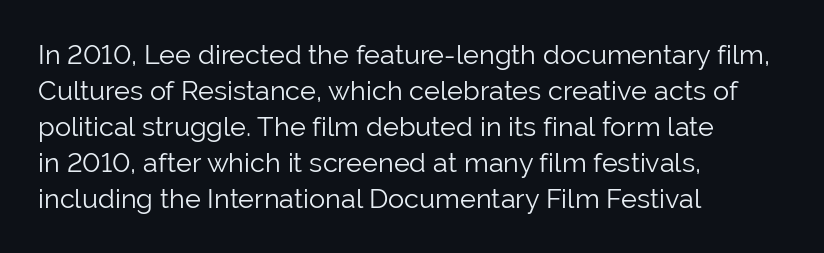
The image shows 27 px text type, upright; set left-aligned, normal line spacing (1.33x), normal letter spacing, not underlined.
